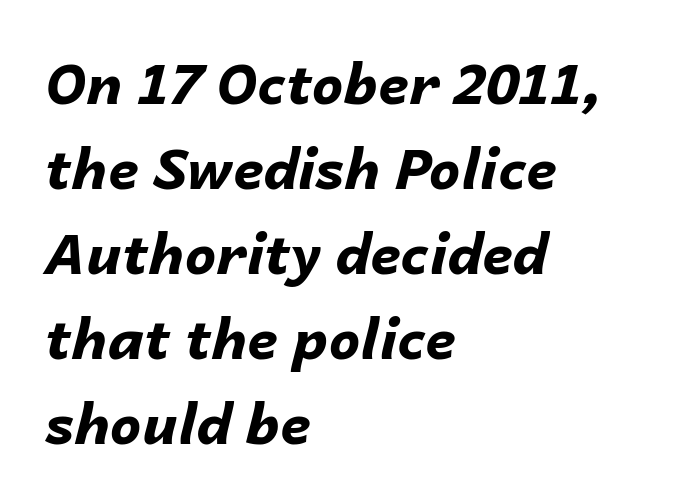
{"italic": "yes", "lean": "right", "slant_degrees": 14, "bold": "yes", "weight": "bold", "width": "normal", "stroke_contrast": "low", "x_height": "medium", "monospaced": "no", "underline": "no", "align": "left", "line_spacing": "normal", "line_spacing_ratio": 1.52, "letter_spacing": "normal", "letter_spacing_em": 0.0, "glyph_px": 56}
